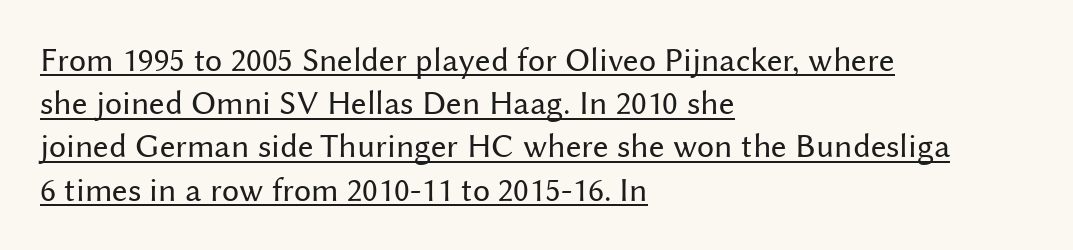
Q: Is the text bold? A: No.
Q: Is the text italic (slanted)? A: No, it is upright.
Q: Is the typeface a serif or a sans-serif typeface? A: Sans-serif.
Q: Is the text underlined? A: Yes.
Q: How is the paragraph aligned? A: Left-aligned.
Q: Is the spacing between letters normal or unusually wide? A: Normal.
Q: Is the spacing between lines tight, normal or loose? A: Normal.
Q: Width (condensed, normal, or wide)? A: Normal.
Q: Stroke contrast? A: Medium.
Q: x-height? A: Medium.
Q: Monospaced? A: No.
